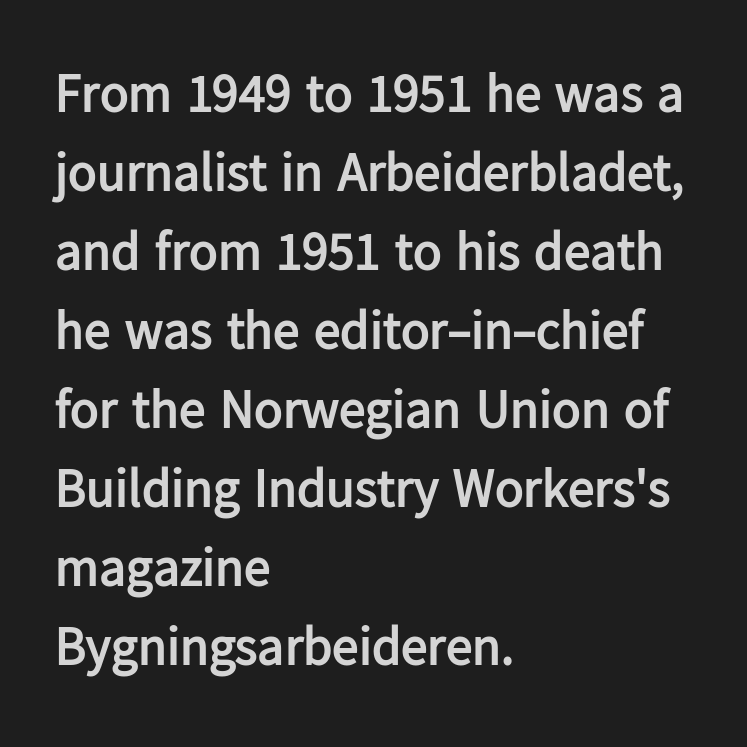
{"serif": "no", "italic": "no", "bold": "yes", "weight": "semibold", "width": "normal", "stroke_contrast": "low", "x_height": "medium", "monospaced": "no", "underline": "no", "align": "left", "line_spacing": "normal", "line_spacing_ratio": 1.49, "letter_spacing": "normal", "letter_spacing_em": 0.0, "glyph_px": 53}
